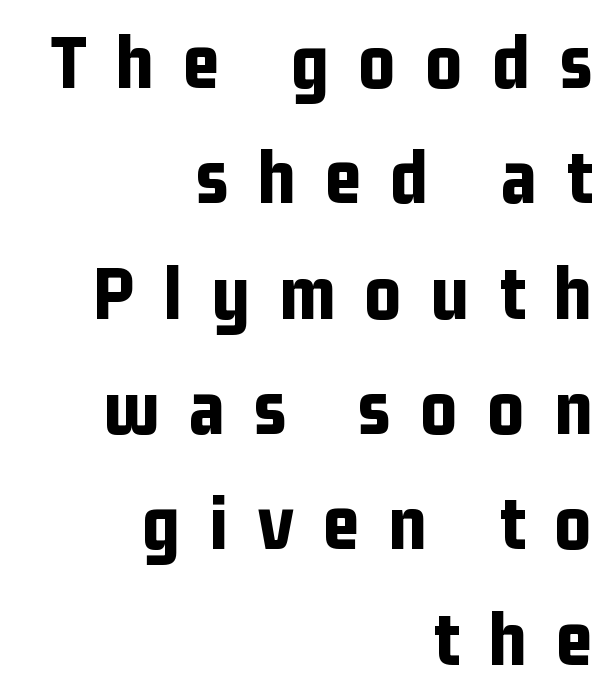
This block has exactly the height ordinary leading produces. Compared with typical body copy, the letter spacing here is much looser. The setting favours the right margin, as signatures and pull-quotes sometimes do. Plenty of ink on the page — the face is bold. A typesetter would call this proportional, since set widths differ per character. The axis of the letterforms is exactly vertical.
